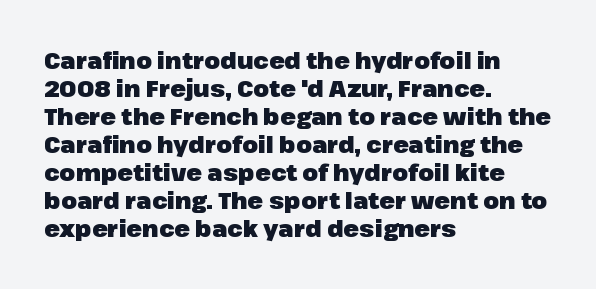
Q: Is the text bold? A: Yes.
Q: Is the text italic (slanted)? A: No, it is upright.
Q: Is the text underlined? A: No.
Q: How is the paragraph aligned? A: Left-aligned.
Q: Is the spacing between letters normal or unusually wide? A: Normal.
